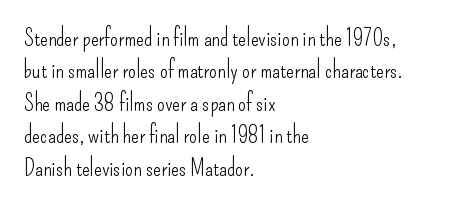
The tracking reads as untouched default to a designer's eye. Layout note: lines flush left. Students, observe: this is what conventionally led text looks like. Underline: absent.
